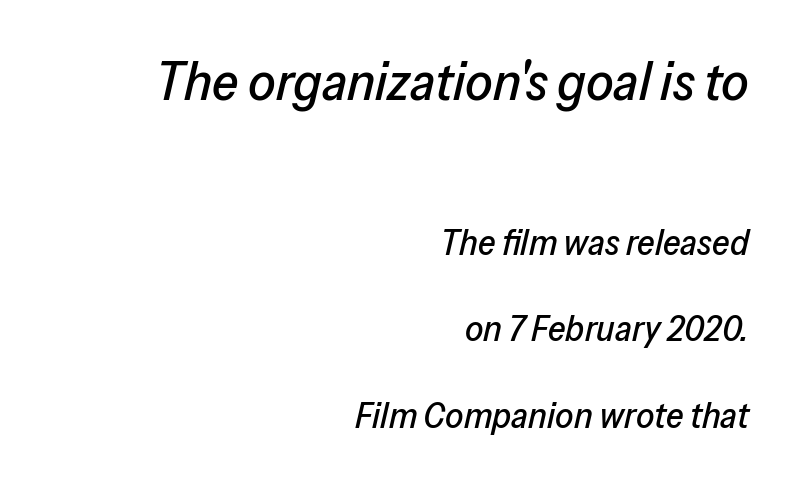
Is the block centered? No — it sits flush against the right margin. When letters slant like this, we call the style italic. Loosely led — the rows are spread out. A typesetter would call this proportional, since set widths differ per character.
